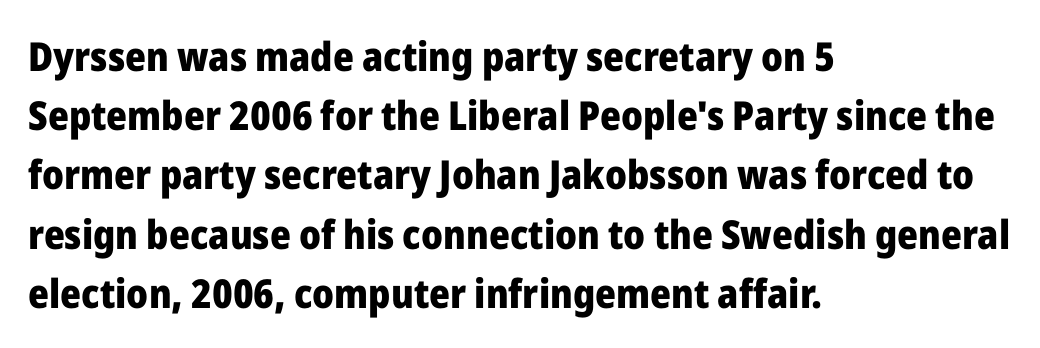
The image shows 40 px heavy sans-serif type, upright; set left-aligned, normal line spacing (1.48x), normal letter spacing, not underlined; low stroke contrast and a medium x-height.
